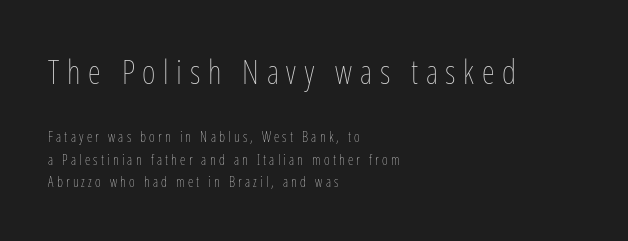
The image shows 33 px thin, condensed type, upright; set left-aligned, normal line spacing (1.6x), unusually wide letter spacing (+0.23 em), not underlined; the first (top) block is 2.36x larger; low stroke contrast and a medium x-height.
